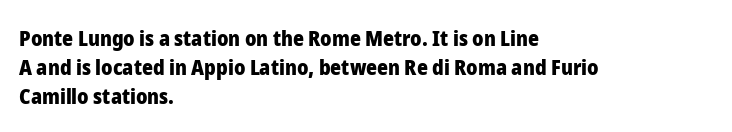
Q: Is the text bold? A: Yes.
Q: Is the text italic (slanted)? A: No, it is upright.
Q: Is the text underlined? A: No.
Q: How is the paragraph aligned? A: Left-aligned.
Q: Is the spacing between letters normal or unusually wide? A: Normal.
Q: Is the spacing between lines tight, normal or loose? A: Normal.
